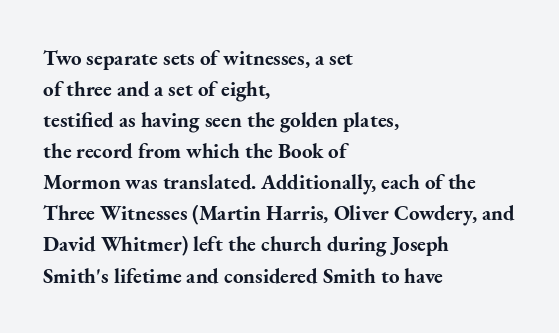
Q: Is the text bold? A: Yes.
Q: Is the text italic (slanted)? A: No, it is upright.
Q: Is the text underlined? A: No.
Q: How is the paragraph aligned? A: Left-aligned.
Q: Is the spacing between letters normal or unusually wide? A: Normal.
Q: Is the spacing between lines tight, normal or loose? A: Normal.
